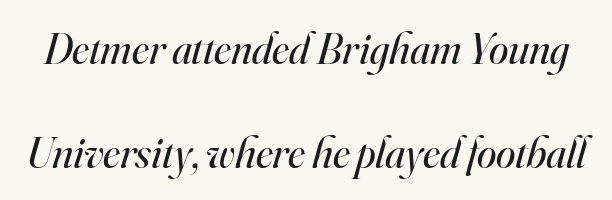
The image shows 44 px regular-weight serif type, italic (leaning right); set loose line spacing (2.36x), normal letter spacing, not underlined; high stroke contrast and a small x-height.
